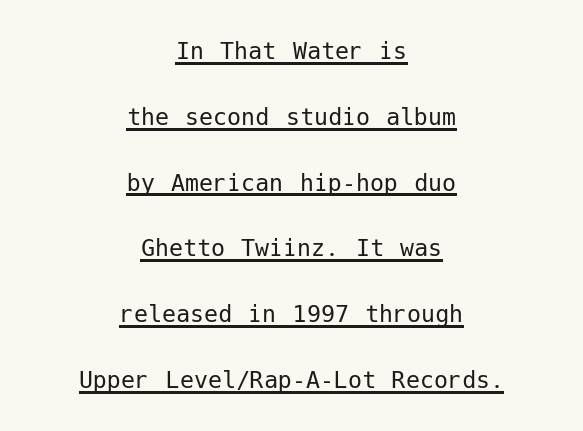
Each line of the rendering has a horizontal stroke beneath the glyphs. This sample uses a sans-serif face. Heaviness? Minimal to ordinary, like unemphasized prose. The lines are spread far apart with generous leading. Words appear dense and cohesive because spacing is normal.
